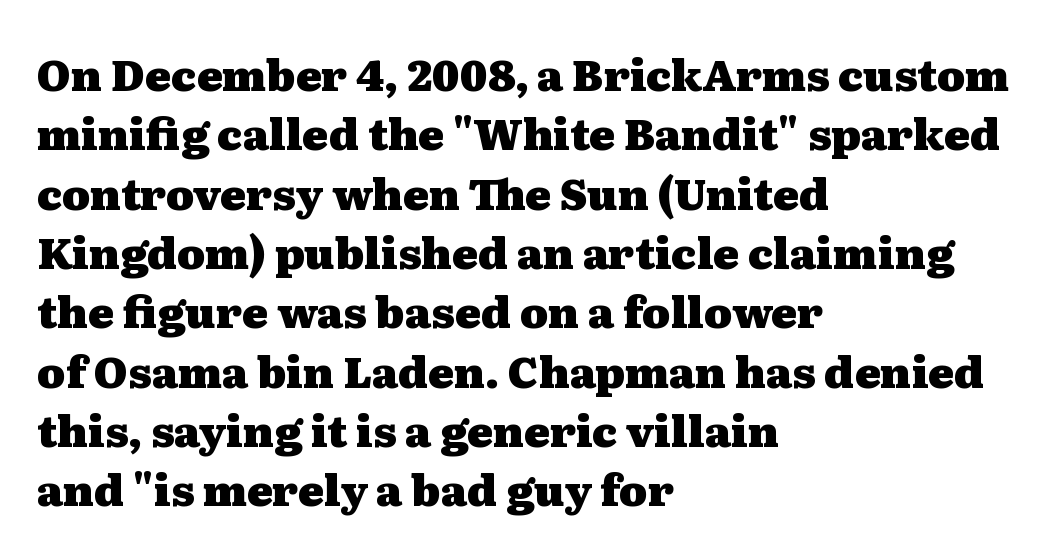
Students, this is bold: see how much ink each stroke carries. Every character sits straight up, as roman type does. This rendering leaves character spacing at its baseline value. The foot of each line stays bare and open. Varying glyph widths throughout — classic text-font behaviour. Look at the bottom of the vertical strokes: they flare into serifs here.
